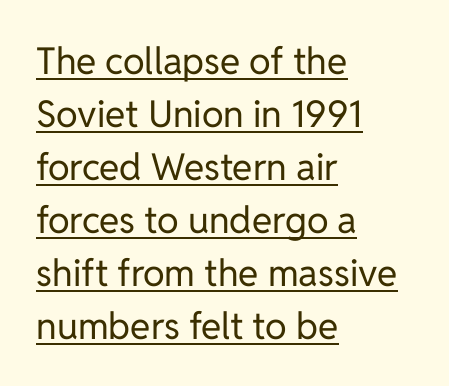
This reads as an unemphasized weight, regular at the heaviest. Italic? Not at all — the glyphs are vertical. What's the leading like? Ordinary, nothing unusual. The letterforms sit shoulder to shoulder at normal distance. The face used here appears with an underline applied.
